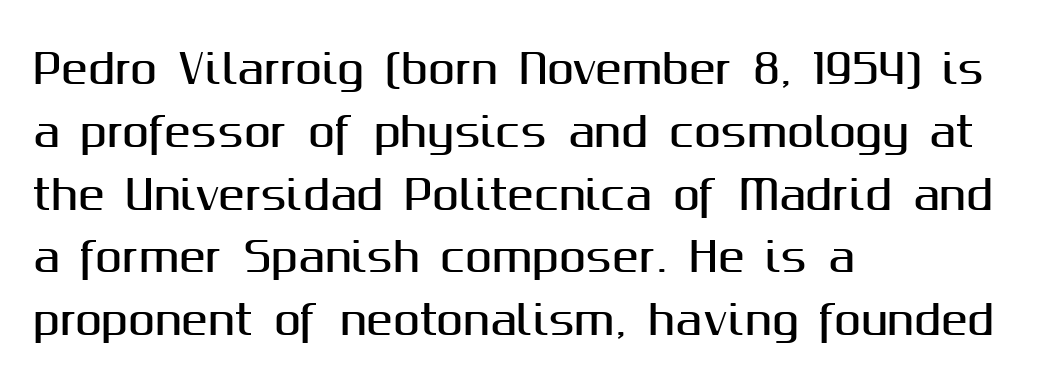
{"serif": "no", "italic": "no", "width": "normal", "stroke_contrast": "medium", "x_height": "medium", "monospaced": "no", "underline": "no", "align": "left", "line_spacing": "normal", "line_spacing_ratio": 1.57, "letter_spacing": "normal", "letter_spacing_em": 0.0, "glyph_px": 40}
